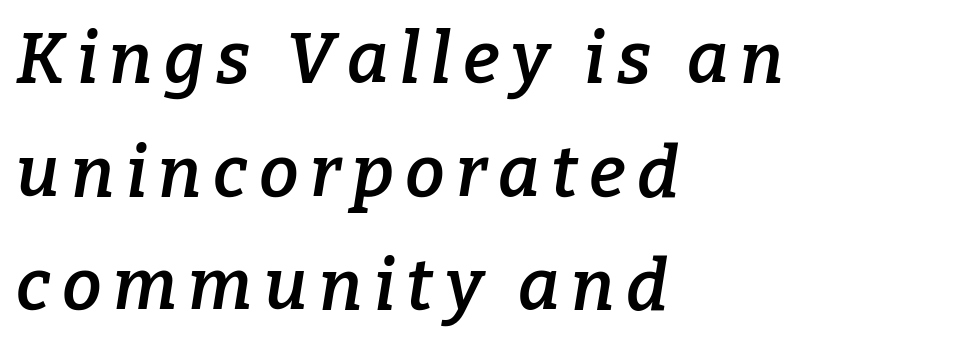
The text block is weighted toward the left margin, trailing off unevenly rightward. The rendering applies a slant to the glyphs. Notice how descenders clear the ascenders below comfortably — that's standard leading. The designer went with a serif here, giving each stem small feet. The zone under the glyphs is completely vacant. These lines are rendered in a variable-pitch font.
